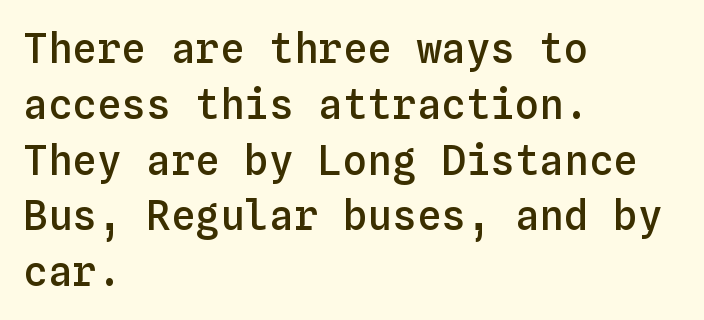
The image shows 41 px semibold type, upright, monospaced; set left-aligned, normal line spacing (1.36x), normal letter spacing, not underlined; low stroke contrast and a medium x-height.
